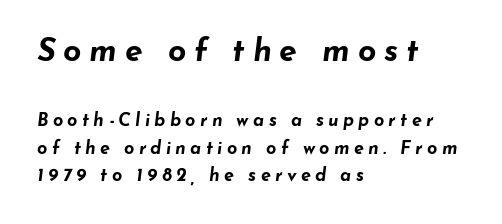
Q: Is the text bold? A: Yes.
Q: Is the text italic (slanted)? A: Yes, it leans right by about 7 degrees.
Q: Is the text underlined? A: No.
Q: How is the paragraph aligned? A: Left-aligned.
Q: Is the spacing between letters normal or unusually wide? A: Unusually wide.
Q: Is the spacing between lines tight, normal or loose? A: Normal.
Q: Which block of text is set in a larger size, the first (top) or the second (bottom)? A: The first (top) one.
Q: Width (condensed, normal, or wide)? A: Wide.
Q: Stroke contrast? A: Low.
Q: x-height? A: Small.
Q: Monospaced? A: No.
